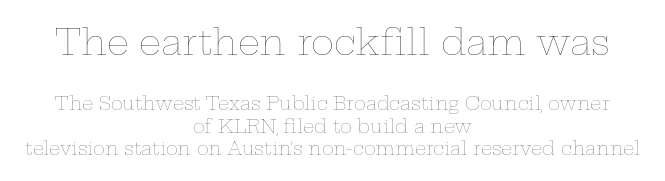
Bold? No — there's no thickening of the strokes. Two sizes are in play, and the larger belongs to the first block. No word sits above an underline. The space between consecutive lines is moderate.
